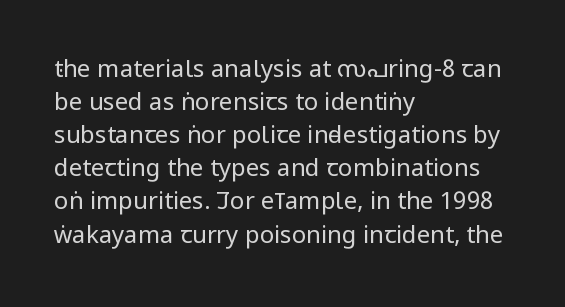
Horizontally, the lines are justified to the leading edge only. A roman cut, with each character standing at attention. The lines sit at an ordinary, default distance from one another. The font sits on the lighter half of the weight spectrum, regular included. Just letters on the line, the space beneath them empty. Standard letterfit; no display-style spreading of the glyphs.
